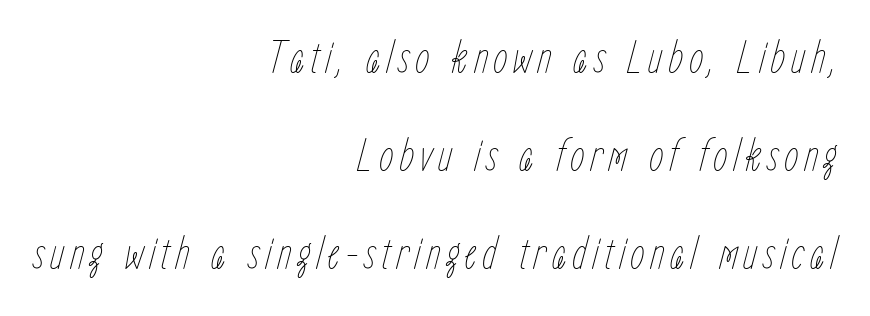
Q: Is the text bold? A: No.
Q: Is the text italic (slanted)? A: Yes, it leans right by about 15 degrees.
Q: Is the text underlined? A: No.
Q: How is the paragraph aligned? A: Right-aligned.
Q: Is the spacing between lines tight, normal or loose? A: Loose.
Q: Width (condensed, normal, or wide)? A: Condensed.
Q: Stroke contrast? A: Low.
Q: x-height? A: Medium.
Q: Monospaced? A: No.
